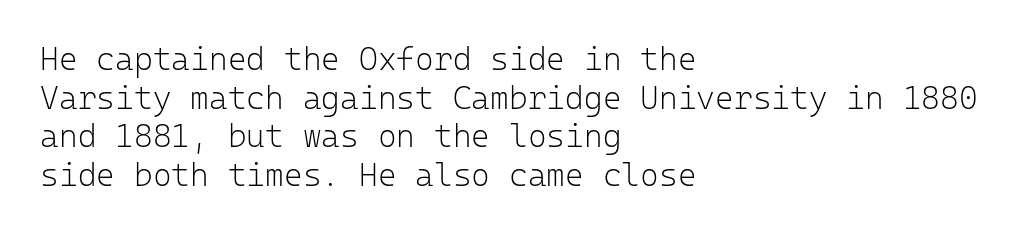
Q: Is the text bold? A: No.
Q: Is the text italic (slanted)? A: No, it is upright.
Q: Is the typeface a serif or a sans-serif typeface? A: Sans-serif.
Q: Is the text underlined? A: No.
Q: How is the paragraph aligned? A: Left-aligned.
Q: Is the spacing between letters normal or unusually wide? A: Normal.
Q: Width (condensed, normal, or wide)? A: Normal.
Q: Stroke contrast? A: Low.
Q: x-height? A: Medium.
Q: Monospaced? A: Yes.
